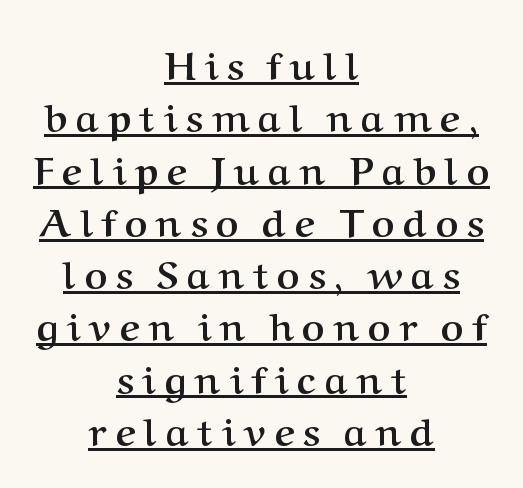
This sample has the flowing, uneven cadence of proportional lettering. Compared with an ordinary text face, these strokes are far heavier — a full bold. Tall strokes in this sample are plumb rather than angled. Underlining? Definitely there. The lines in this sample share a center point and differ in where they start and stop.
